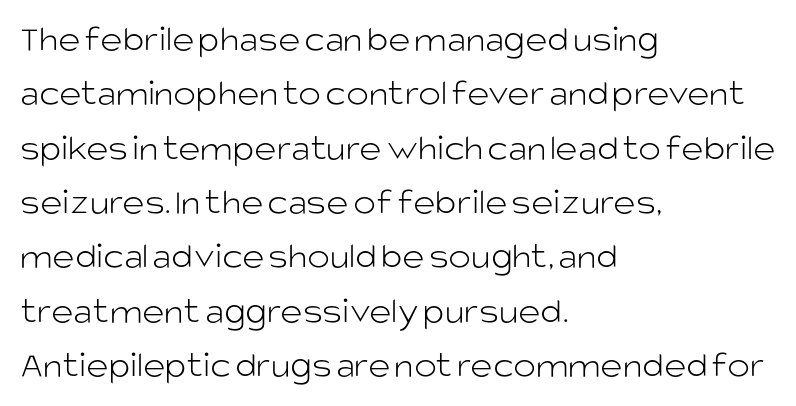
Q: Is the text bold? A: No.
Q: Is the text italic (slanted)? A: No, it is upright.
Q: Is the typeface a serif or a sans-serif typeface? A: Sans-serif.
Q: Is the text underlined? A: No.
Q: How is the paragraph aligned? A: Left-aligned.
Q: Is the spacing between letters normal or unusually wide? A: Normal.
Q: Is the spacing between lines tight, normal or loose? A: Normal.
Q: Width (condensed, normal, or wide)? A: Normal.
Q: Stroke contrast? A: Low.
Q: x-height? A: Large.
Q: Monospaced? A: No.
